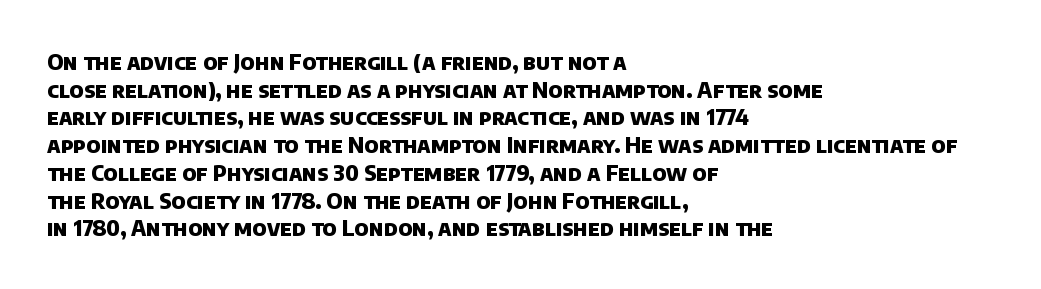
The foot of each line stays bare and open. The passage shown has conventional tracking throughout. Line spacing here is normal. A student would call this left alignment; a typographer would say flush left, rag right.
